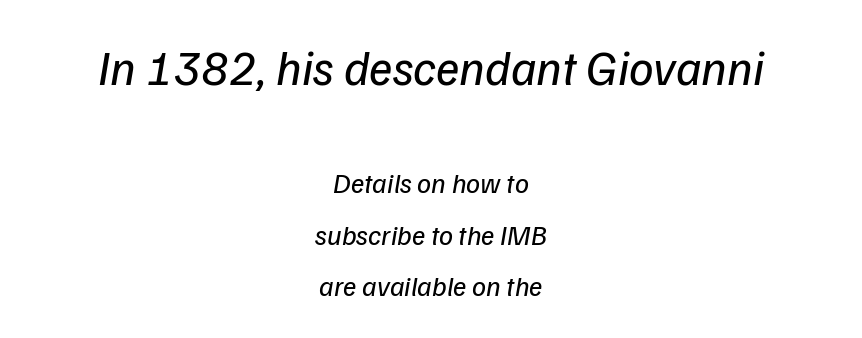
The image shows 49 px regular-weight type, italic (leaning right); set centered, line spacing 1.85x, normal letter spacing, not underlined; the first (top) block is 1.75x larger; low stroke contrast and a medium x-height.
